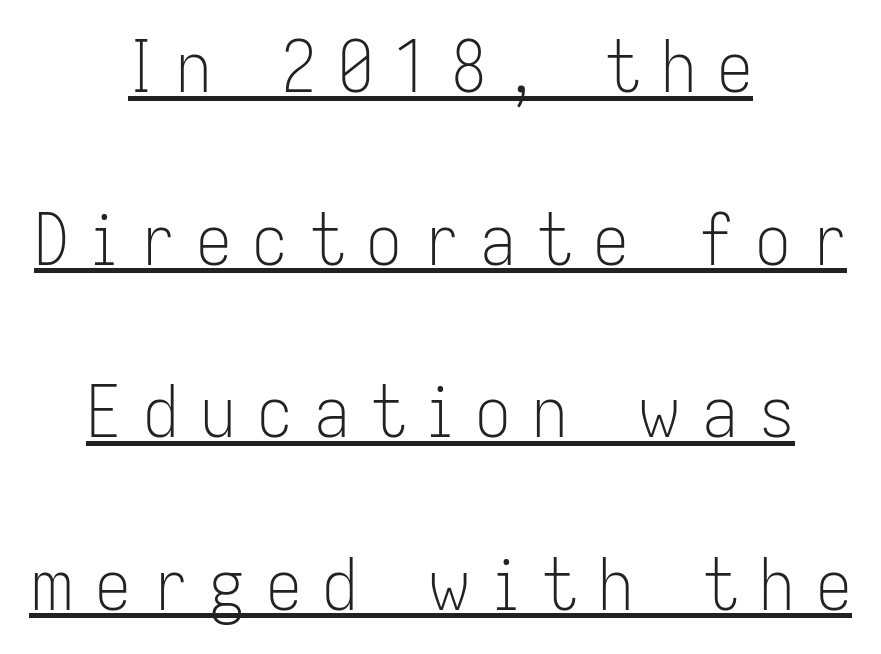
Underlining? Definitely there. Does the copy run flush right? No — it is centered line by line. In terms of leading, this rendering errs on the spacious side. Do the letters lean? They stand straight. Caption: face not bold, strokes unweighted. You could only call the tracking loose — the letters float apart.
